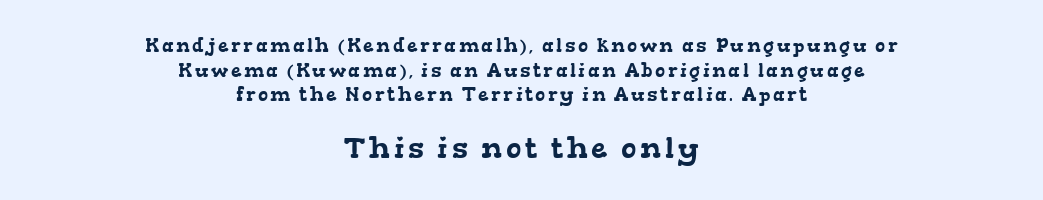
The image shows 29 px wide serif type; set centered, normal line spacing (1.3x), not underlined; the second (bottom) block is 1.53x larger; low stroke contrast and a medium x-height.
